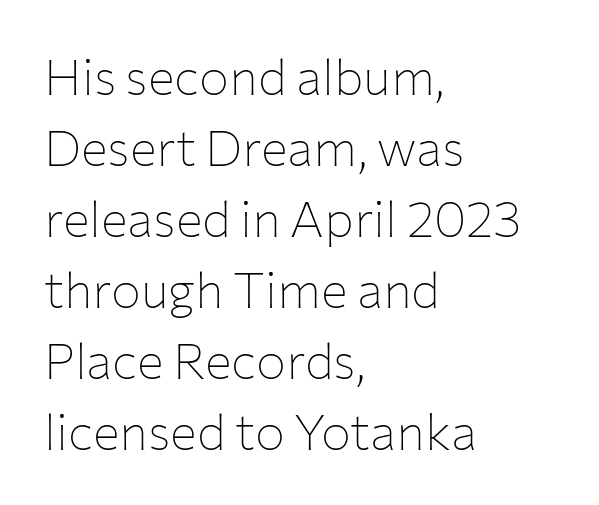
The ragged edge is on the right, which tells us the setting is flush left. Each letter keeps its own natural width here, so spacing adapts to shape. These lines are composed in type without serifs. If you measured baseline to baseline, you'd find a middling distance. Characters follow at the spacing the type designer built in. Heft: none added — not bold.
